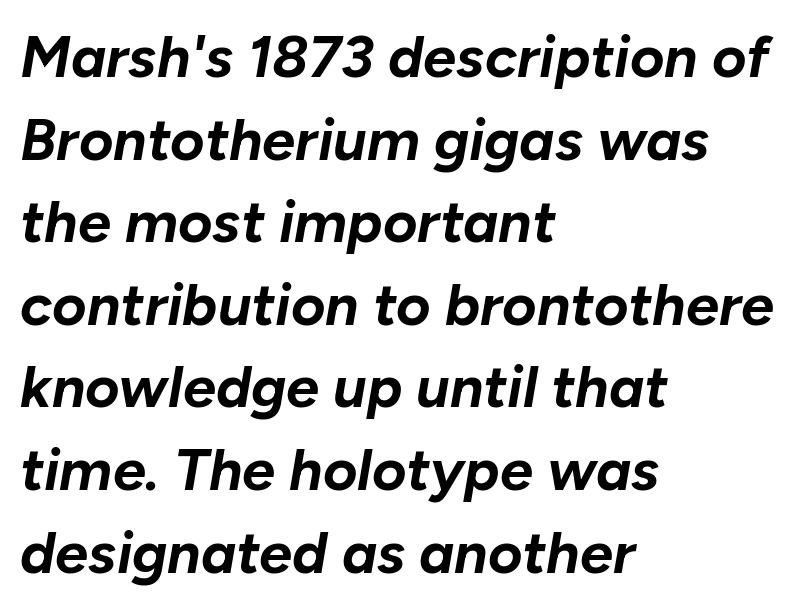
{"italic": "yes", "lean": "right", "slant_degrees": 10, "bold": "yes", "weight": "bold", "width": "normal", "stroke_contrast": "low", "x_height": "medium", "monospaced": "no", "underline": "no", "align": "left", "line_spacing": "normal", "line_spacing_ratio": 1.4, "letter_spacing": "normal", "letter_spacing_em": 0.0, "glyph_px": 59}
